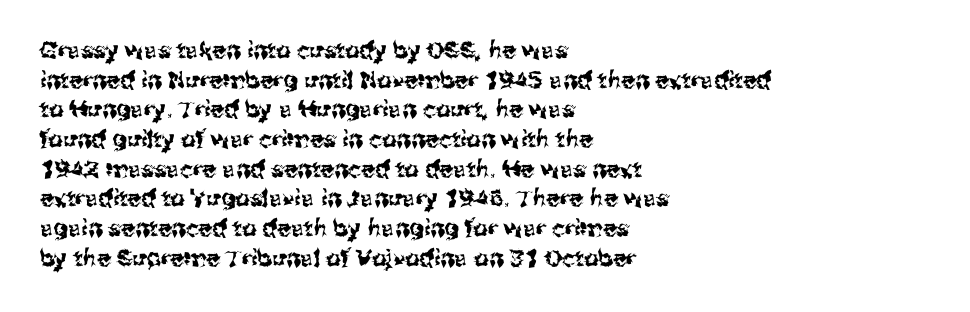
{"italic": "no", "underline": "no", "align": "left", "line_spacing": "normal", "line_spacing_ratio": 1.29, "letter_spacing": "normal", "letter_spacing_em": 0.0, "glyph_px": 23}
